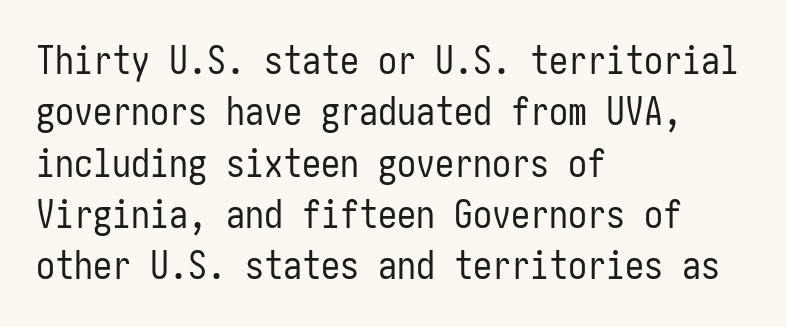
The image shows 38 px regular-weight, condensed sans-serif type, upright; set left-aligned, normal line spacing (1.35x), normal letter spacing, not underlined; low stroke contrast and a medium x-height.
